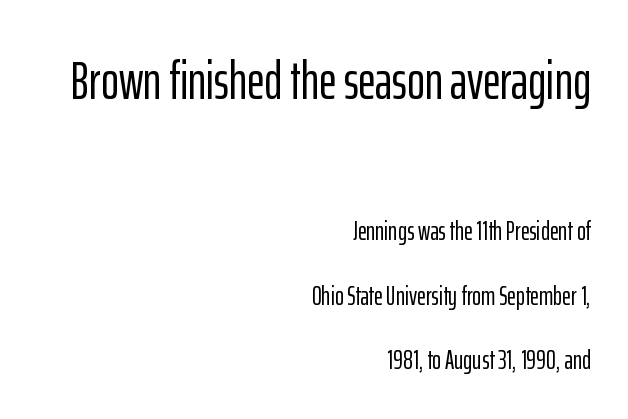
The image shows 54 px condensed sans-serif type, upright; set right-aligned, loose line spacing (2.39x), normal letter spacing, not underlined; the first (top) block is 2.0x larger; low stroke contrast and a medium x-height.
